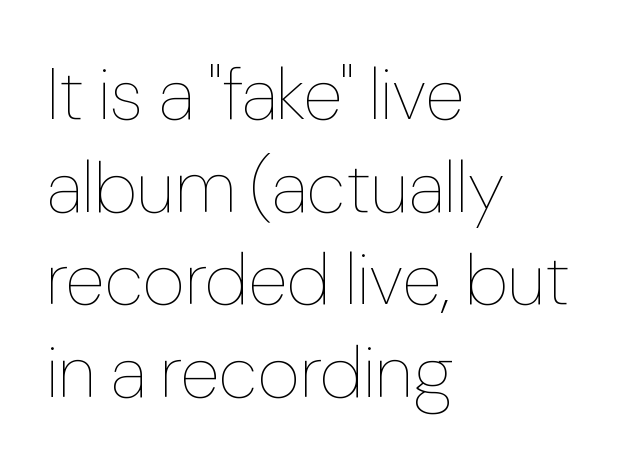
The image shows 73 px thin type, upright; set left-aligned, normal line spacing (1.27x), normal letter spacing, not underlined; low stroke contrast and a medium x-height.
